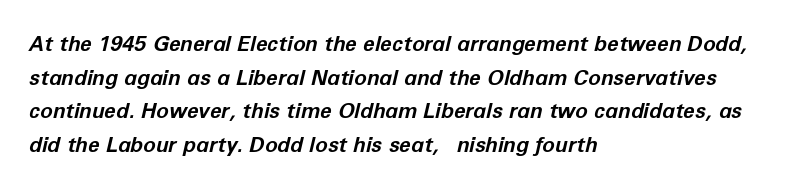
Q: Is the text bold? A: Yes.
Q: Is the text italic (slanted)? A: Yes, it leans right by about 12 degrees.
Q: Is the text underlined? A: No.
Q: How is the paragraph aligned? A: Left-aligned.
Q: Is the spacing between letters normal or unusually wide? A: Normal.
Q: Is the spacing between lines tight, normal or loose? A: Normal.
